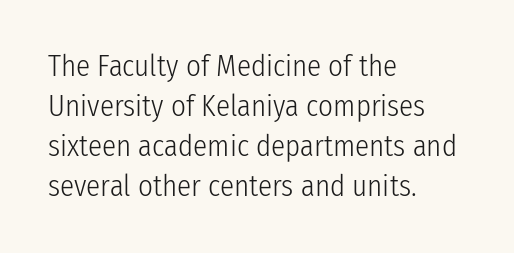
The image shows 29 px light, condensed sans-serif type, upright; set left-aligned, normal line spacing (1.38x), normal letter spacing, not underlined; low stroke contrast and a medium x-height.
